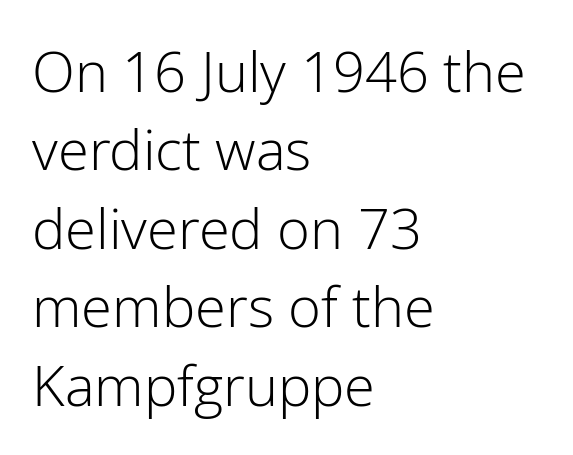
I'd call this a sans setting — the letters go barefoot. Nothing heavy about these letters — not bold at all. Spacing verdict: proportional, widths tailored to each character. Designer's note — italics off, roman on. The ragged edge is on the right, which tells us the setting is flush left. The gaps between neighbouring characters are ordinary and unremarkable.
